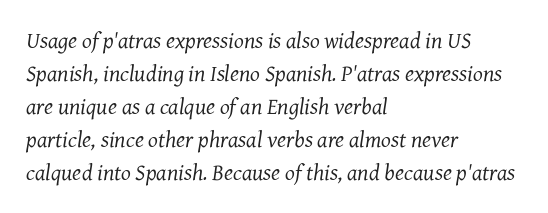
The image shows 23 px text type, italic (leaning right); set left-aligned, normal line spacing (1.43x), normal letter spacing, not underlined.
